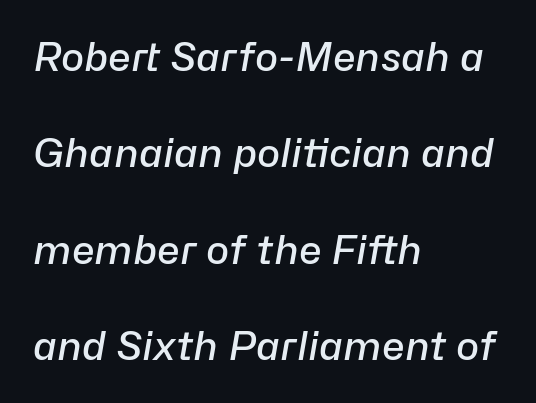
Rendered with sloped, italic letterforms. The typesetting leans somewhat heavy: a semibold. The face used here is proportionally spaced, like ordinary book or web type. Leading: increased.
